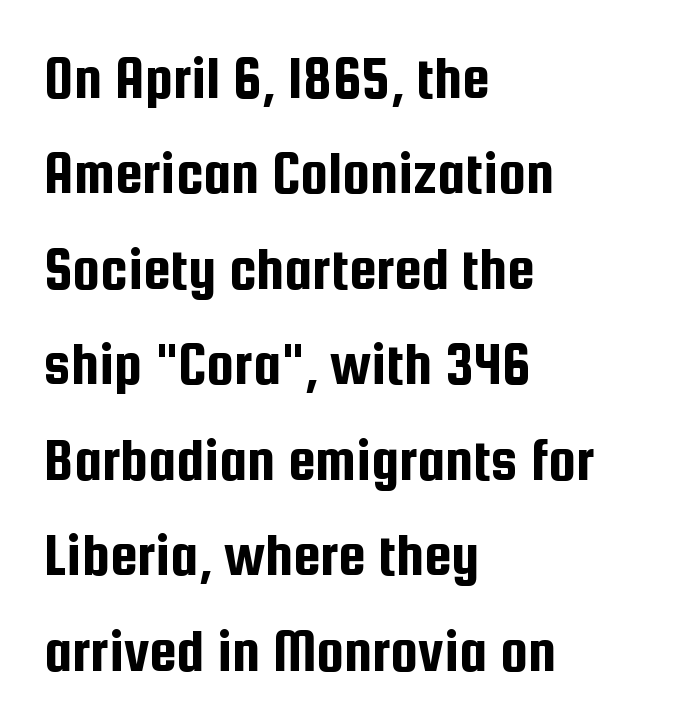
Q: Is the text italic (slanted)? A: No, it is upright.
Q: Is the typeface a serif or a sans-serif typeface? A: Sans-serif.
Q: Is the text underlined? A: No.
Q: How is the paragraph aligned? A: Left-aligned.
Q: Is the spacing between letters normal or unusually wide? A: Normal.
Q: Is the spacing between lines tight, normal or loose? A: Normal.
Q: Width (condensed, normal, or wide)? A: Condensed.
Q: Stroke contrast? A: Low.
Q: x-height? A: Medium.
Q: Monospaced? A: No.
